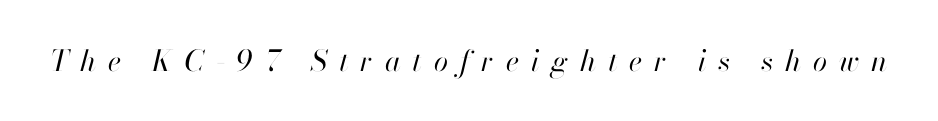
The image shows 29 px regular-weight type, italic (leaning right); set unusually wide letter spacing (+0.41 em), not underlined; high stroke contrast and a small x-height.
